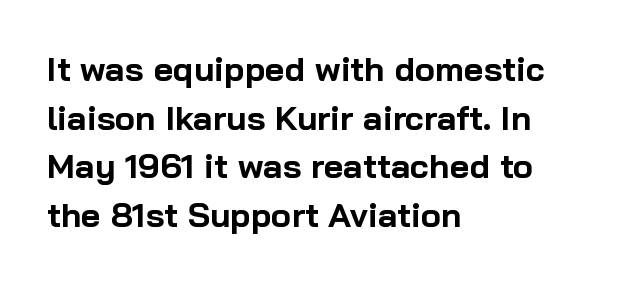
The image shows 34 px bold sans-serif type, upright; set left-aligned, normal line spacing (1.43x), normal letter spacing, not underlined; low stroke contrast and a medium x-height.
